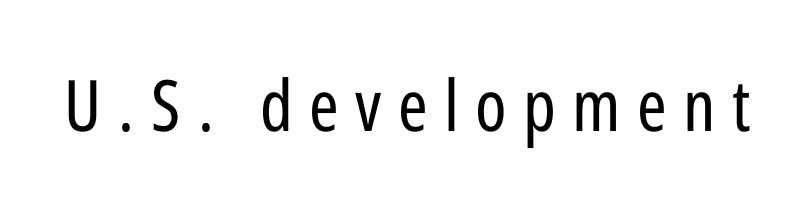
{"serif": "no", "italic": "no", "bold": "no", "weight": "regular", "width": "condensed", "stroke_contrast": "low", "x_height": "medium", "monospaced": "no", "underline": "no", "letter_spacing": "wide", "letter_spacing_em": 0.23, "glyph_px": 71}
